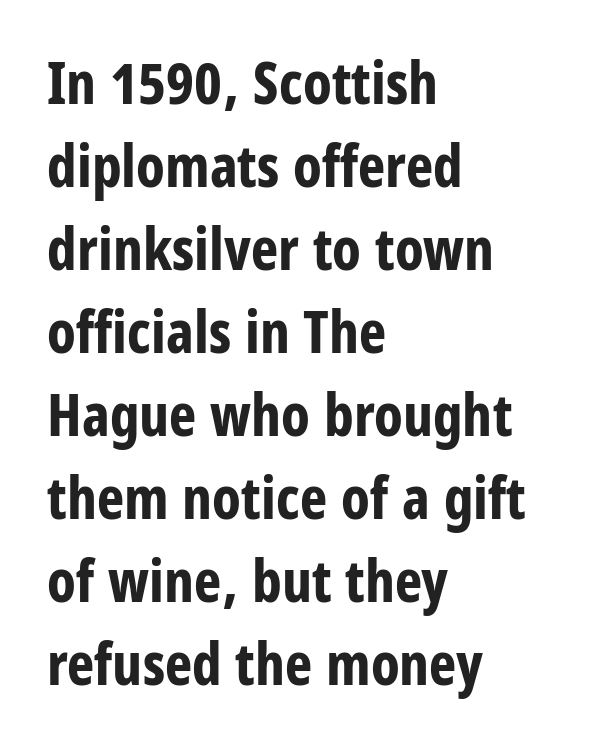
The image shows 58 px bold, condensed sans-serif type, upright; set left-aligned, normal line spacing (1.43x), normal letter spacing, not underlined; low stroke contrast and a large x-height.
